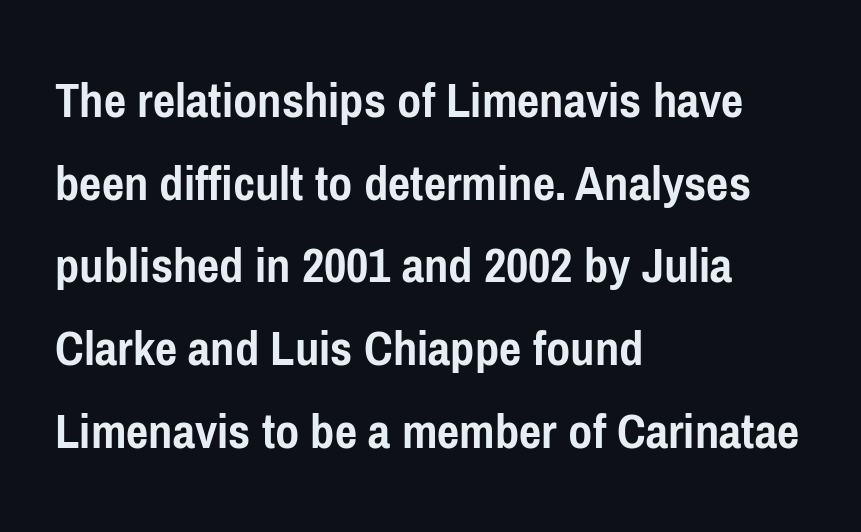
Q: Is the text bold? A: Yes.
Q: Is the text italic (slanted)? A: No, it is upright.
Q: Is the typeface a serif or a sans-serif typeface? A: Sans-serif.
Q: Is the text underlined? A: No.
Q: How is the paragraph aligned? A: Left-aligned.
Q: Is the spacing between letters normal or unusually wide? A: Normal.
Q: Is the spacing between lines tight, normal or loose? A: Normal.
Q: Width (condensed, normal, or wide)? A: Condensed.
Q: Stroke contrast? A: Low.
Q: x-height? A: Medium.
Q: Monospaced? A: No.
